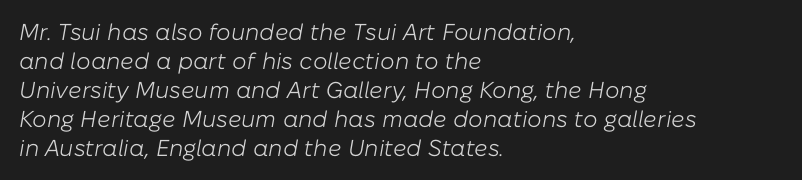
Q: Is the text bold? A: No.
Q: Is the text italic (slanted)? A: Yes, it leans right by about 10 degrees.
Q: Is the text underlined? A: No.
Q: How is the paragraph aligned? A: Left-aligned.
Q: Is the spacing between letters normal or unusually wide? A: Normal.
Q: Is the spacing between lines tight, normal or loose? A: Normal.
